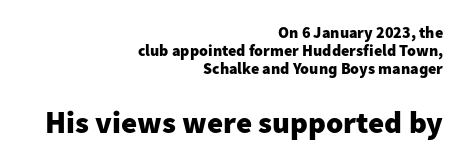
Spacing verdict: proportional, widths tailored to each character. The rendering uses a bold face; every stroke is thick and dark. The setting favours the right margin, as signatures and pull-quotes sometimes do. What's the leading like? Squeezed, with rows nearly overlapping.
